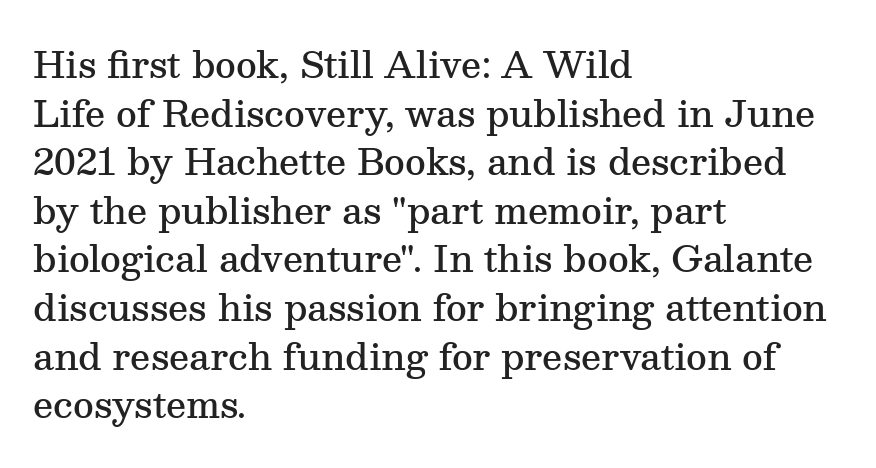
Posture: upright roman. The specimen omits any rule beneath the text block's lines. The strokes are fattened partway — semibold, not bold. Varying glyph widths throughout — classic text-font behaviour. Honestly, the row spacing looks completely unremarkable.
